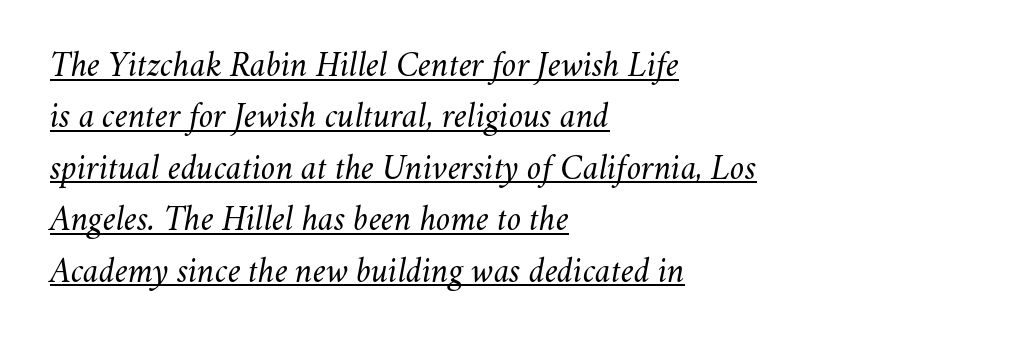
Would a proofreader flag this as italicized? Yes. The leading is moderate, giving the passage an even texture. Line starts are locked; line ends wander. A typographer would call this underscored text. Vertical stems look standard width or narrower in stroke. Varying glyph widths throughout — classic text-font behaviour.
